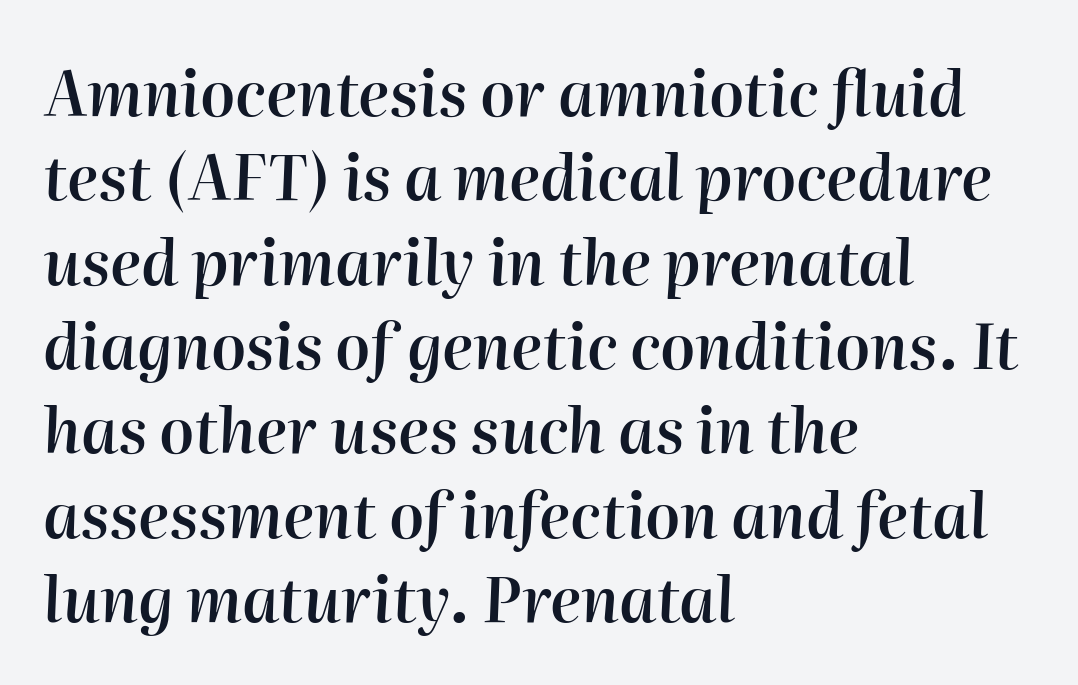
Q: Is the text bold? A: Semi-bold.
Q: Is the text italic (slanted)? A: Yes, it leans right by about 2 degrees.
Q: Is the text underlined? A: No.
Q: How is the paragraph aligned? A: Left-aligned.
Q: Is the spacing between letters normal or unusually wide? A: Normal.
Q: Is the spacing between lines tight, normal or loose? A: Normal.
Q: Width (condensed, normal, or wide)? A: Normal.
Q: Stroke contrast? A: High.
Q: x-height? A: Medium.
Q: Monospaced? A: No.
